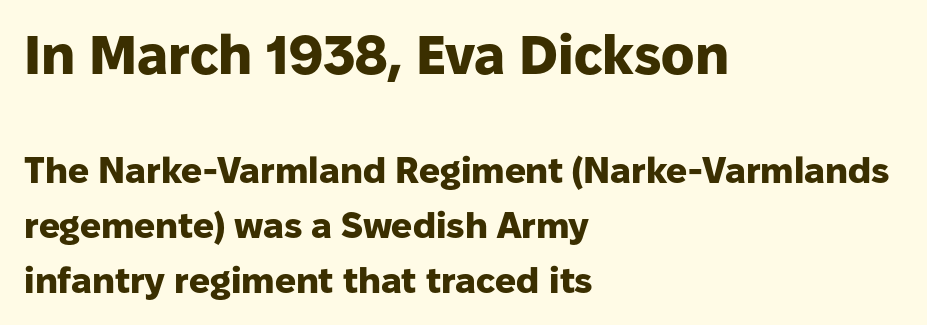
This sample has the flowing, uneven cadence of proportional lettering. Bold? Absolutely — the strokes are thick and heavy. Bare-footed words on every line. Each line starts at the same left margin while the right side varies. The initial chunk of copy outweighs the following chunk in type size. This sample uses a sans-serif face.
